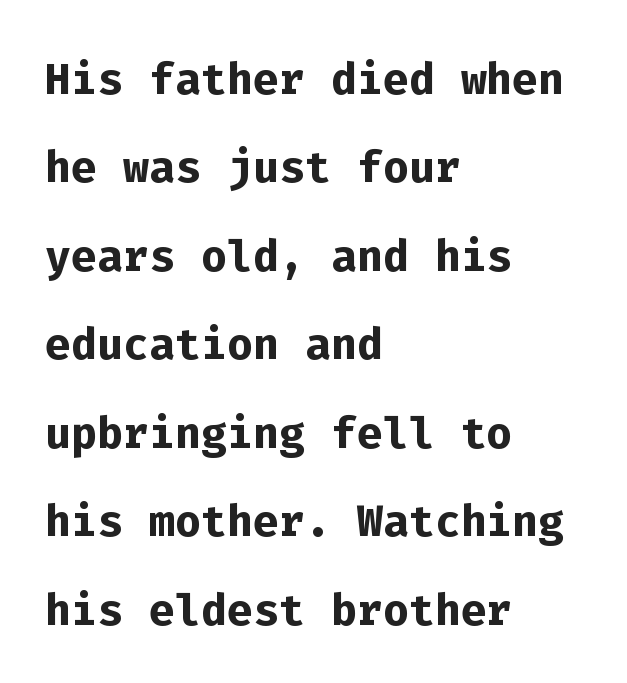
Q: Is the text bold? A: Yes.
Q: Is the text italic (slanted)? A: No, it is upright.
Q: Is the typeface a serif or a sans-serif typeface? A: Sans-serif.
Q: Is the text underlined? A: No.
Q: How is the paragraph aligned? A: Left-aligned.
Q: Is the spacing between letters normal or unusually wide? A: Normal.
Q: Is the spacing between lines tight, normal or loose? A: Normal.
Q: Width (condensed, normal, or wide)? A: Normal.
Q: Stroke contrast? A: Low.
Q: x-height? A: Medium.
Q: Monospaced? A: Yes.
